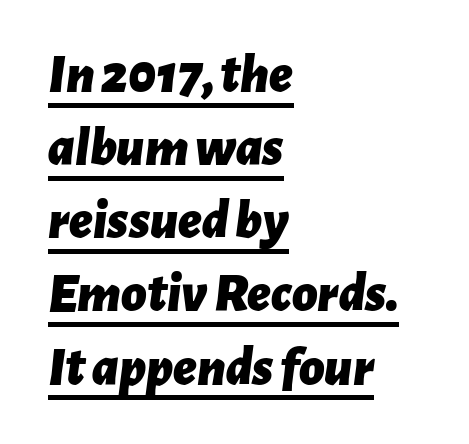
{"italic": "yes", "lean": "right", "slant_degrees": 7, "bold": "yes", "weight": "bold", "width": "normal", "stroke_contrast": "low", "x_height": "medium", "monospaced": "no", "underline": "yes", "align": "left", "line_spacing": "normal", "line_spacing_ratio": 1.33, "letter_spacing": "normal", "letter_spacing_em": 0.0, "glyph_px": 55}
